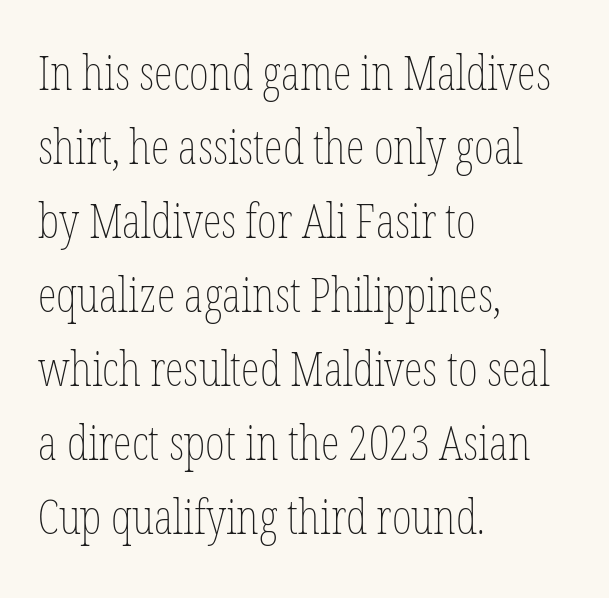
{"italic": "no", "bold": "no", "weight": "thin", "width": "condensed", "stroke_contrast": "low", "x_height": "medium", "monospaced": "no", "underline": "no", "align": "left", "line_spacing": "normal", "line_spacing_ratio": 1.54, "letter_spacing": "normal", "letter_spacing_em": 0.0, "glyph_px": 48}
